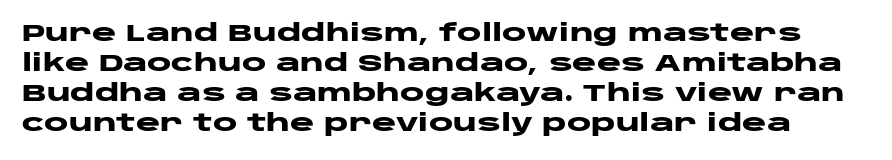
The image shows 23 px bold type, upright; set normal line spacing (1.31x), normal letter spacing, not underlined.
